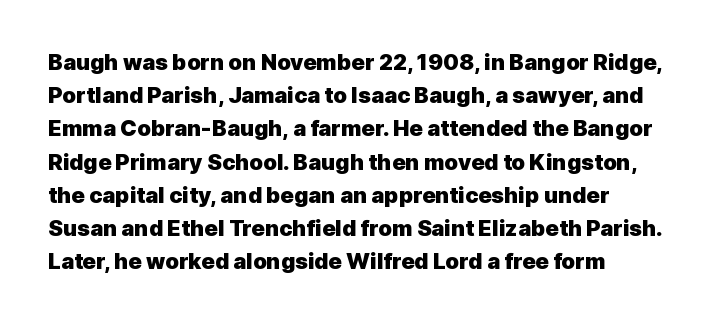
Q: Is the text bold? A: Yes.
Q: Is the text italic (slanted)? A: No, it is upright.
Q: Is the text underlined? A: No.
Q: Is the spacing between letters normal or unusually wide? A: Normal.
Q: Is the spacing between lines tight, normal or loose? A: Normal.
